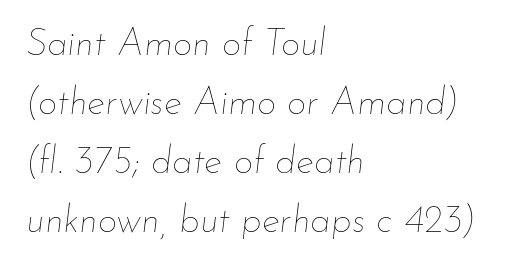
Baseline-to-baseline distance is the conventional proportion of letter height. It's the slanting kind of type. Compared with a typical body face, this is equally light or lighter still. The passage shown is typed in a proportional face where columns would drift. Where is the straight margin? On the left.
